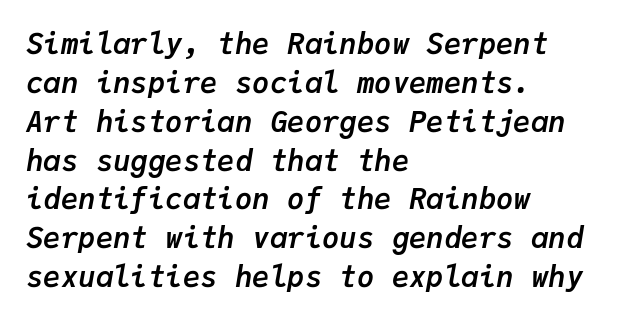
Which margin do the lines hug? The left one — the right edge is uneven. What weight is shown? A full bold with thick strokes. Nobody drew a line under any word here. Every character here occupies the same horizontal width, giving the sample a typewriter-like rhythm. Slanted lettering throughout. Compared with typical body copy, the letter spacing here is the same.
